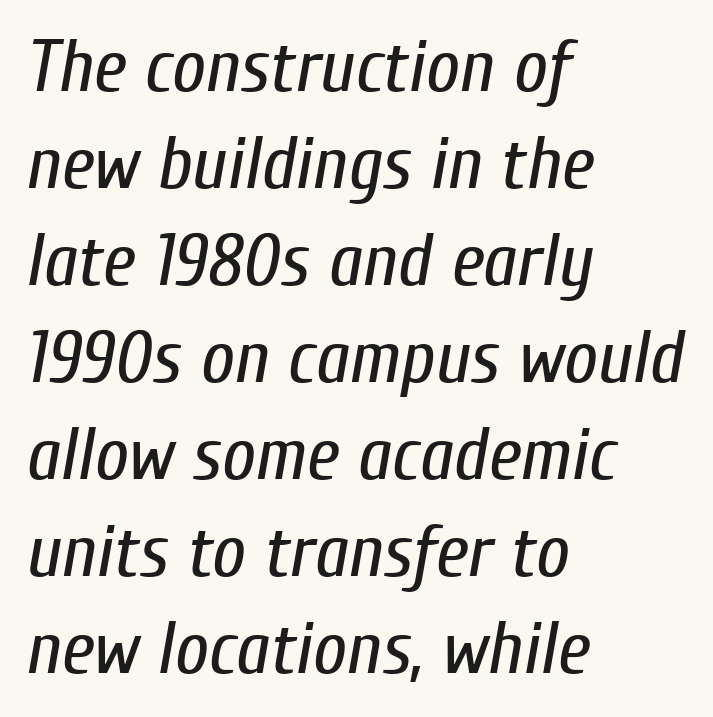
The image shows 74 px regular-weight, condensed type, italic (leaning right); set left-aligned, normal line spacing (1.31x), normal letter spacing, not underlined; low stroke contrast and a medium x-height.
